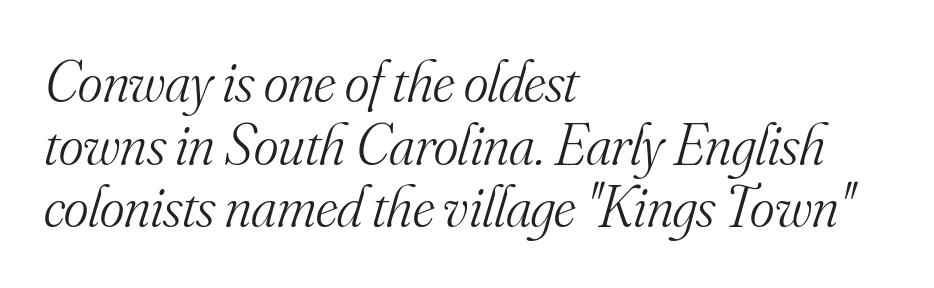
A student would call this left alignment; a typographer would say flush left, rag right. Spacing verdict: proportional, widths tailored to each character. The horizontal fit of the characters is conventional and even. The lines are packed closely together with very little leading.
